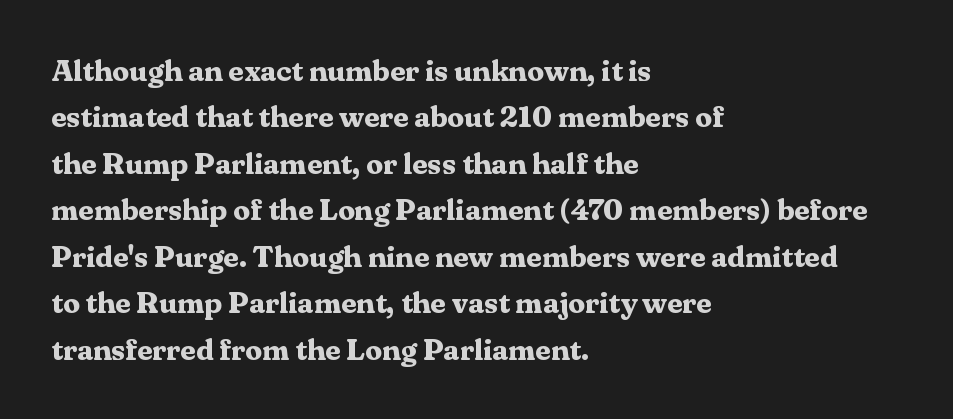
{"serif": "yes", "italic": "no", "bold": "yes", "weight": "bold", "width": "normal", "stroke_contrast": "medium", "x_height": "medium", "monospaced": "no", "underline": "no", "align": "left", "line_spacing": "normal", "line_spacing_ratio": 1.55, "letter_spacing": "normal", "letter_spacing_em": 0.0, "glyph_px": 30}
